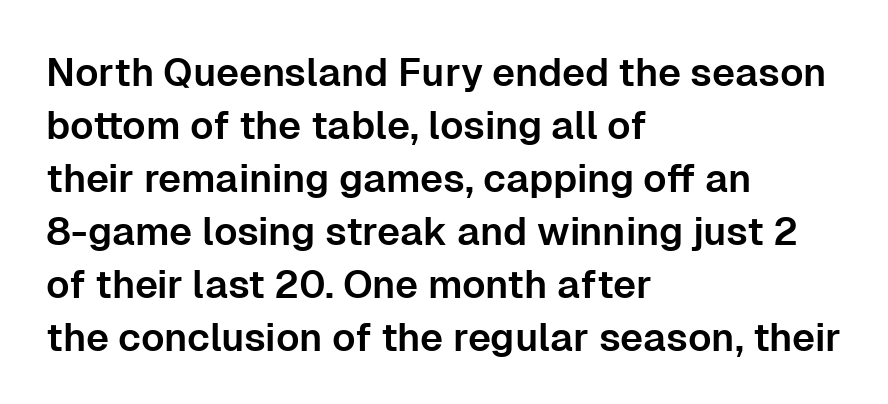
{"serif": "no", "italic": "no", "width": "normal", "stroke_contrast": "low", "x_height": "medium", "monospaced": "no", "underline": "no", "align": "left", "line_spacing": "normal", "line_spacing_ratio": 1.36, "letter_spacing": "normal", "letter_spacing_em": 0.0, "glyph_px": 39}
